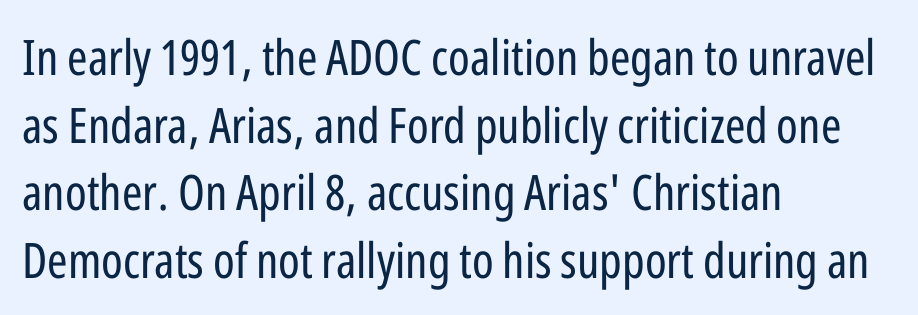
The image shows 49 px regular-weight, condensed sans-serif type, upright; set left-aligned, normal line spacing (1.38x), normal letter spacing, not underlined; low stroke contrast and a medium x-height.
